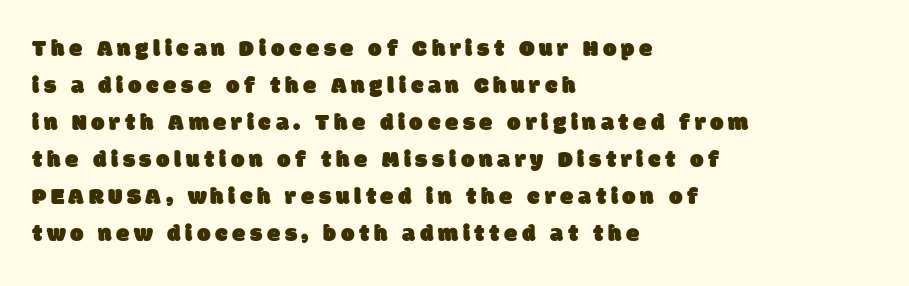
Q: Is the text underlined? A: No.
Q: How is the paragraph aligned? A: Left-aligned.
Q: Is the spacing between lines tight, normal or loose? A: Normal.
